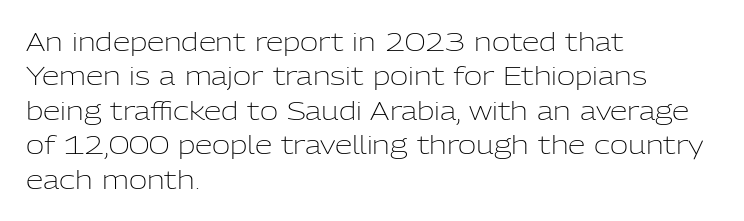
Q: Is the text bold? A: No.
Q: Is the text italic (slanted)? A: No, it is upright.
Q: Is the text underlined? A: No.
Q: How is the paragraph aligned? A: Left-aligned.
Q: Is the spacing between letters normal or unusually wide? A: Normal.
Q: Is the spacing between lines tight, normal or loose? A: Normal.
